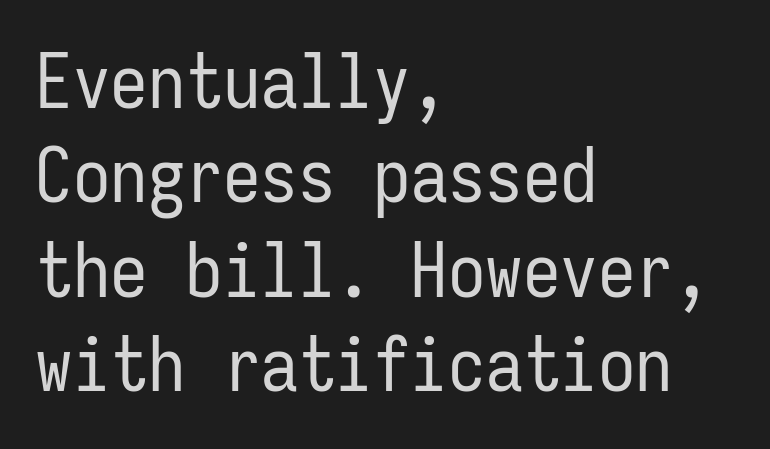
{"serif": "no", "italic": "no", "bold": "no", "weight": "regular", "width": "condensed", "stroke_contrast": "low", "x_height": "medium", "monospaced": "yes", "underline": "no", "align": "left", "line_spacing": "normal", "line_spacing_ratio": 1.26, "letter_spacing": "normal", "letter_spacing_em": 0.0, "glyph_px": 75}
